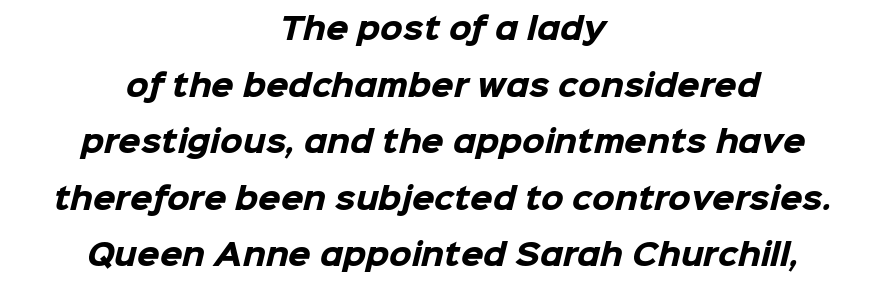
{"serif": "no", "bold": "yes", "weight": "heavy", "width": "normal", "stroke_contrast": "low", "x_height": "medium", "monospaced": "no", "underline": "no", "align": "center", "line_spacing": "loose", "line_spacing_ratio": 1.95, "letter_spacing": "normal", "letter_spacing_em": 0.0, "glyph_px": 29}
